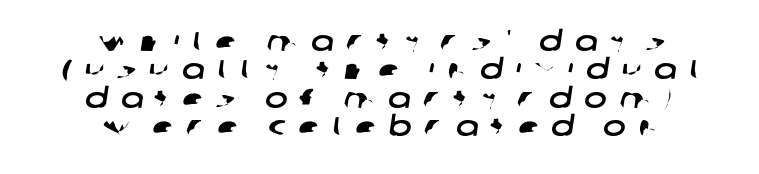
The image shows 27 px text type; set centered, tight line spacing (1.05x), unusually wide letter spacing (+0.47 em), not underlined.
